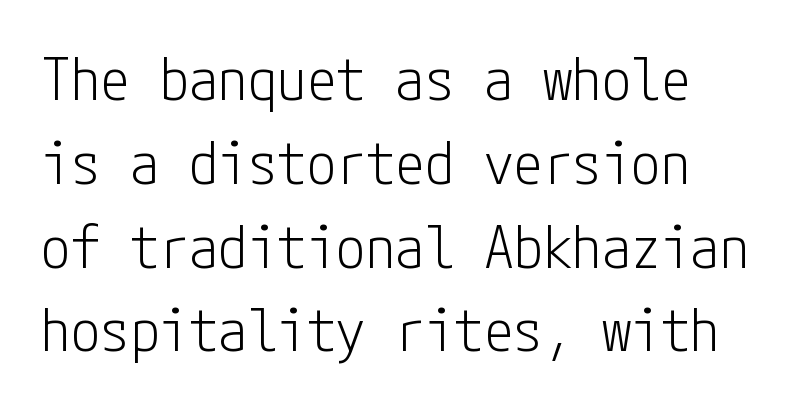
These lines are composed in type without serifs. Horizontal bands of white between lines are of average thickness. Characters remain perfectly vertical along every line. The weight tops out at a normal text grade. No extra tracking has been applied to these lines.
